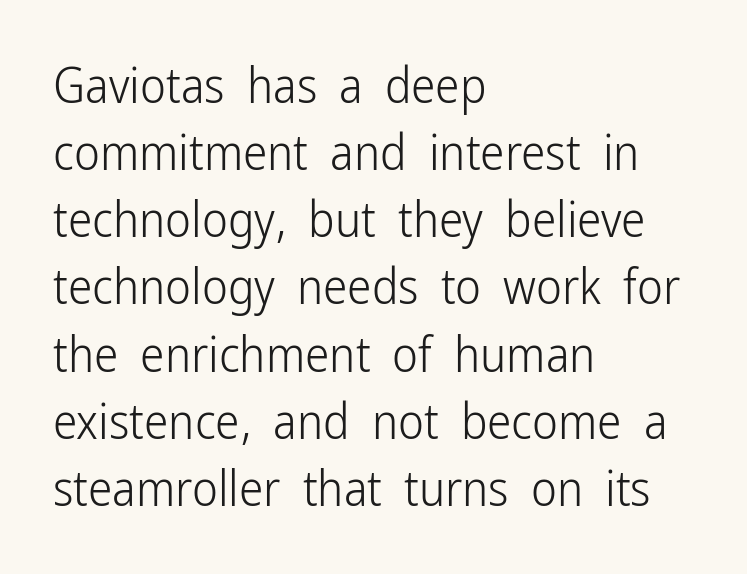
Line spacing here is normal. Look at the tracking — it's just the regular setting, nothing added. Here the designer chose a conventional face with non-uniform glyph widths. Font category for this specimen: sans-serif. Which margin do the lines hug? The left one — the right edge is uneven. These lines were composed using upright roman letters.
